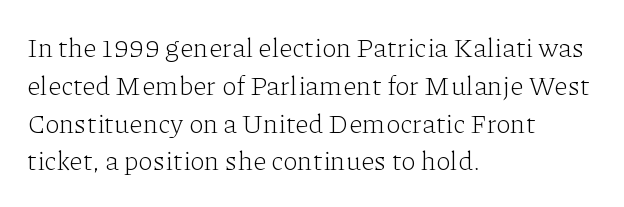
Q: Is the text bold? A: No.
Q: Is the text italic (slanted)? A: No, it is upright.
Q: Is the text underlined? A: No.
Q: How is the paragraph aligned? A: Left-aligned.
Q: Is the spacing between letters normal or unusually wide? A: Normal.
Q: Is the spacing between lines tight, normal or loose? A: Normal.
